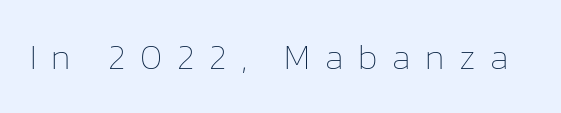
The image shows 35 px thin type, upright; set unusually wide letter spacing (+0.42 em), not underlined; low stroke contrast and a medium x-height.
